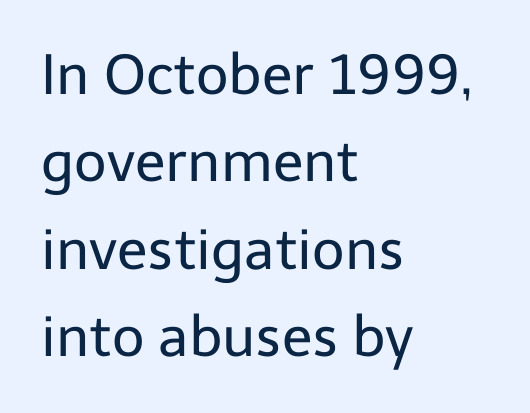
Q: Is the text bold? A: No.
Q: Is the text italic (slanted)? A: No, it is upright.
Q: Is the typeface a serif or a sans-serif typeface? A: Sans-serif.
Q: Is the text underlined? A: No.
Q: How is the paragraph aligned? A: Left-aligned.
Q: Is the spacing between letters normal or unusually wide? A: Normal.
Q: Is the spacing between lines tight, normal or loose? A: Normal.
Q: Width (condensed, normal, or wide)? A: Normal.
Q: Stroke contrast? A: Low.
Q: x-height? A: Medium.
Q: Monospaced? A: No.
